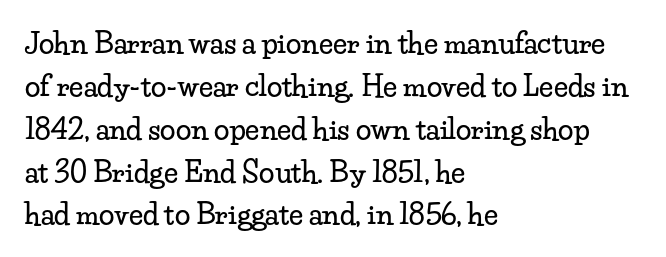
Q: Is the text italic (slanted)? A: No, it is upright.
Q: Is the typeface a serif or a sans-serif typeface? A: Serif.
Q: Is the text underlined? A: No.
Q: How is the paragraph aligned? A: Left-aligned.
Q: Is the spacing between letters normal or unusually wide? A: Normal.
Q: Is the spacing between lines tight, normal or loose? A: Normal.
Q: Width (condensed, normal, or wide)? A: Wide.
Q: Stroke contrast? A: Low.
Q: x-height? A: Small.
Q: Monospaced? A: No.
